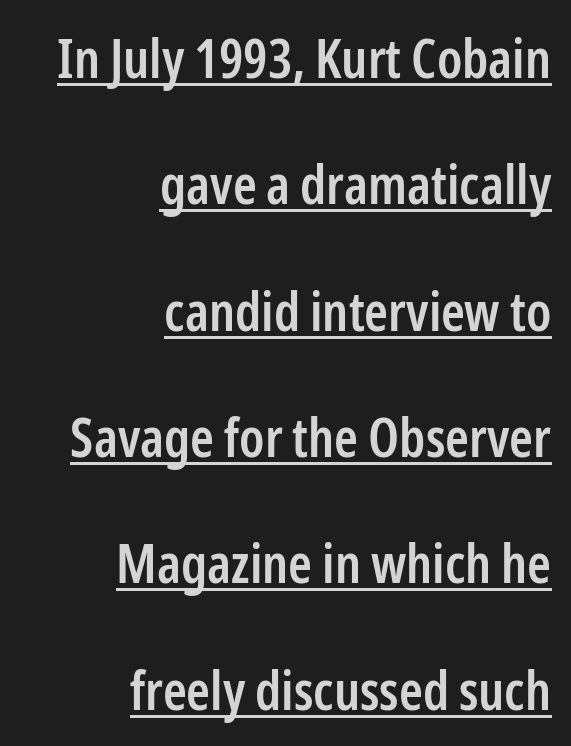
The face used here is proportionally spaced, like ordinary book or web type. The face used here is rendered with its standard letterfit. Line endings align vertically; line beginnings do not. A continuous stroke trails under the words, as in a hyperlink. Interline gaps are noticeably wide in this sample.
